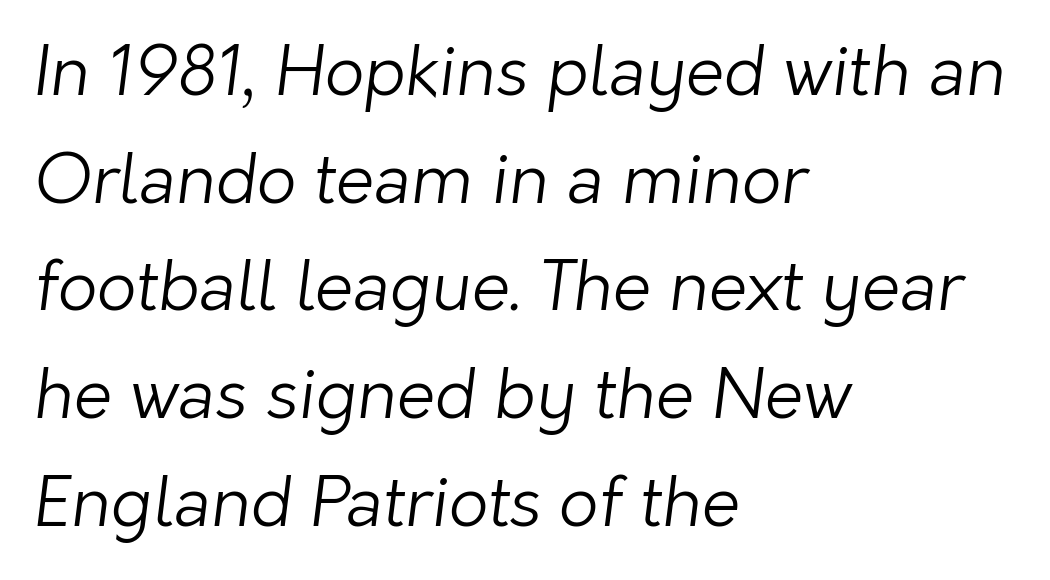
Spacing between characters is what you'd get straight out of the box. Stroke thickness stays within the range of a standard reading face or lighter. The rendering uses a moderate line-height, typical for paragraphs. Rule under the text: the space is simply empty.
